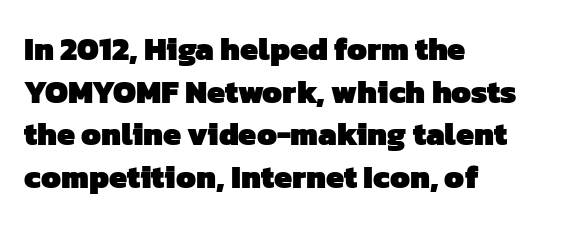
Q: Is the text bold? A: Yes.
Q: Is the typeface a serif or a sans-serif typeface? A: Sans-serif.
Q: Is the text underlined? A: No.
Q: How is the paragraph aligned? A: Left-aligned.
Q: Is the spacing between letters normal or unusually wide? A: Normal.
Q: Is the spacing between lines tight, normal or loose? A: Normal.
Q: Width (condensed, normal, or wide)? A: Normal.
Q: Stroke contrast? A: Low.
Q: x-height? A: Medium.
Q: Monospaced? A: No.
